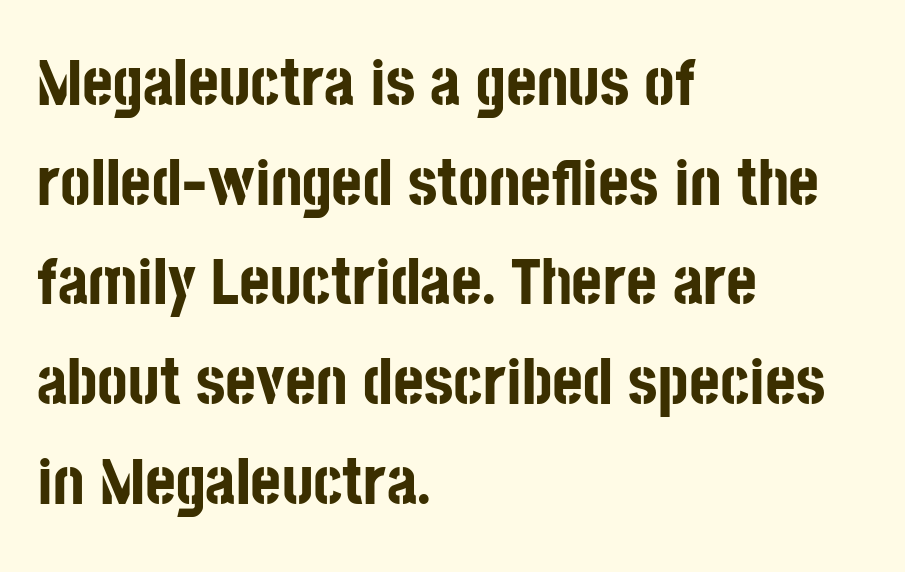
Typographically, this falls in the sans-serif category. Think of a printed novel: that variable character pitch is what you see here. Nothing unusual about the tracking: characters are spaced as the font intends. The vertical gap from one line to the next is medium. The setting favours the left margin, as ordinary paragraphs usually do.
